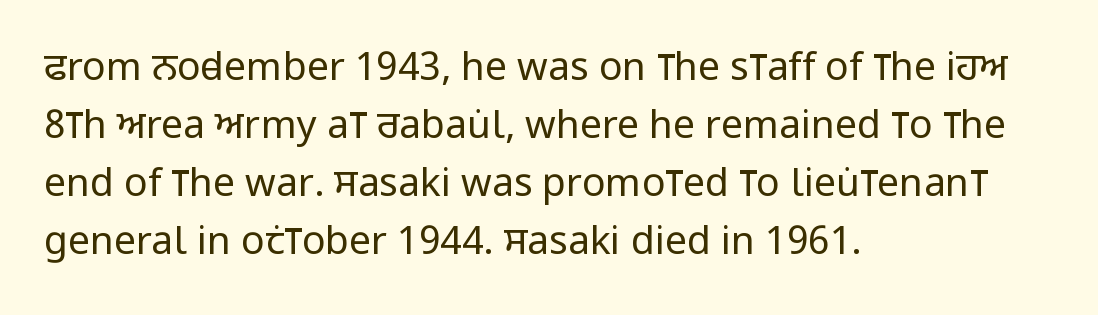
Underline: absent. Think of a printed novel: that variable character pitch is what you see here. Whoever set this chose a conventional vertical rhythm. Bold? No — there's no thickening of the strokes.
